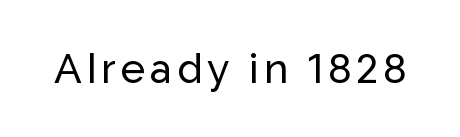
{"serif": "no", "italic": "no", "width": "normal", "stroke_contrast": "low", "x_height": "medium", "monospaced": "no", "underline": "no", "glyph_px": 41}
